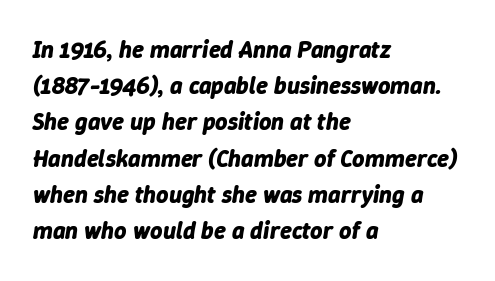
The image shows 24 px bold type, italic (leaning right); set left-aligned, normal line spacing (1.51x), normal letter spacing, not underlined.
